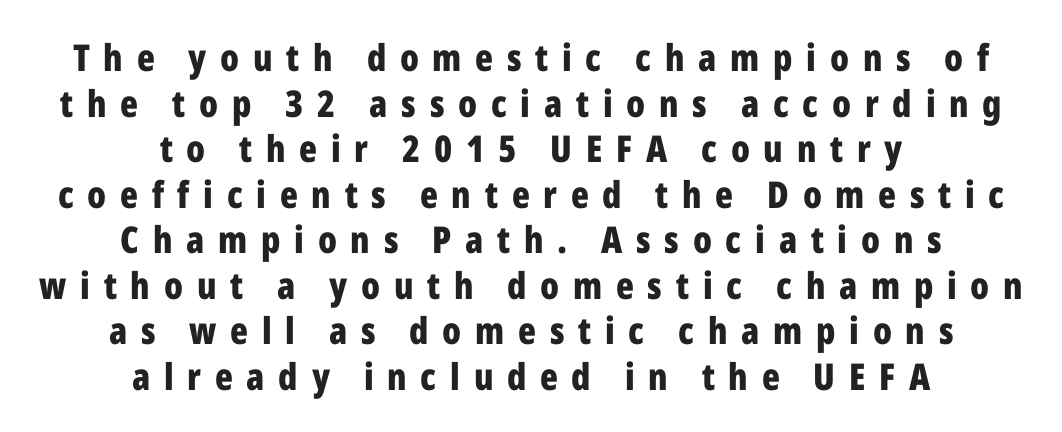
The image shows 37 px bold, condensed sans-serif type, upright; set centered, line spacing 1.23x, unusually wide letter spacing (+0.37 em), not underlined; low stroke contrast and a medium x-height.
